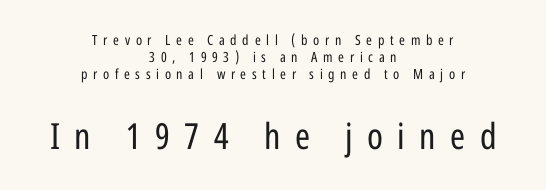
Proportional: the letters do not fall into vertical columns. Letter spacing: wide. The type family on display is of the sans-serif kind. Is the stroke heavy? The answer is a plain regular-or-lighter. Larger block? The one below; the one above is distinctly smaller.
